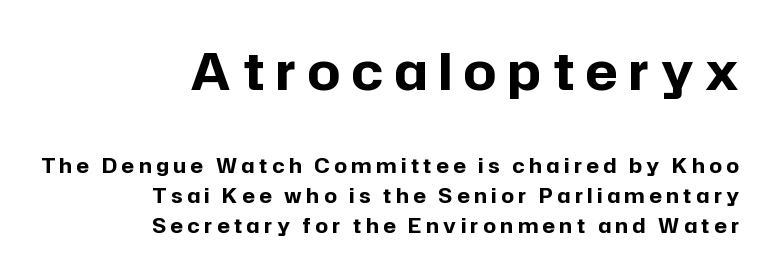
{"serif": "no", "italic": "no", "bold": "yes", "weight": "bold", "width": "normal", "stroke_contrast": "low", "x_height": "medium", "monospaced": "no", "underline": "no", "align": "right", "line_spacing": "normal", "line_spacing_ratio": 1.5, "letter_spacing": "wide", "letter_spacing_em": 0.23, "larger_block": "first", "size_ratio": 2.55, "glyph_px": 51}
